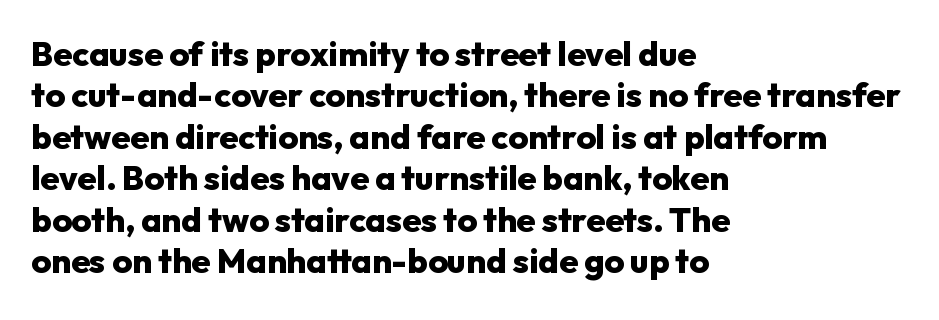
The image shows 34 px heavy sans-serif type, upright; set left-aligned, line spacing 1.22x, normal letter spacing, not underlined; low stroke contrast and a medium x-height.
